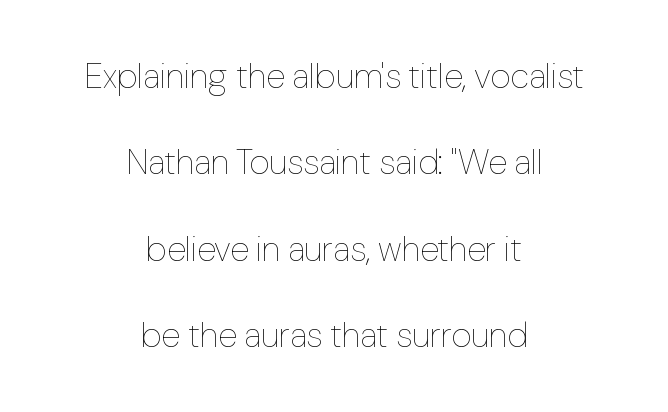
Q: Is the text bold? A: No.
Q: Is the text italic (slanted)? A: No, it is upright.
Q: Is the text underlined? A: No.
Q: How is the paragraph aligned? A: Centered.
Q: Is the spacing between letters normal or unusually wide? A: Normal.
Q: Is the spacing between lines tight, normal or loose? A: Loose.
Q: Width (condensed, normal, or wide)? A: Normal.
Q: Stroke contrast? A: Low.
Q: x-height? A: Medium.
Q: Monospaced? A: No.
